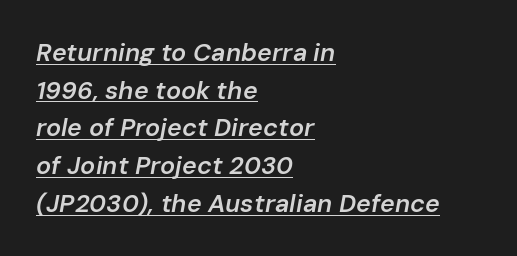
This sample carries an underscore along the baseline area. This sample uses an oblique cut, with every glyph tilted off the vertical. The face used here is a semibold: visibly heavier than regular, lighter than bold. The line-height multiplier appears to be the usual default. Default kerning and tracking; the words read as compact shapes. These lines stack with their left ends in a neat column.
